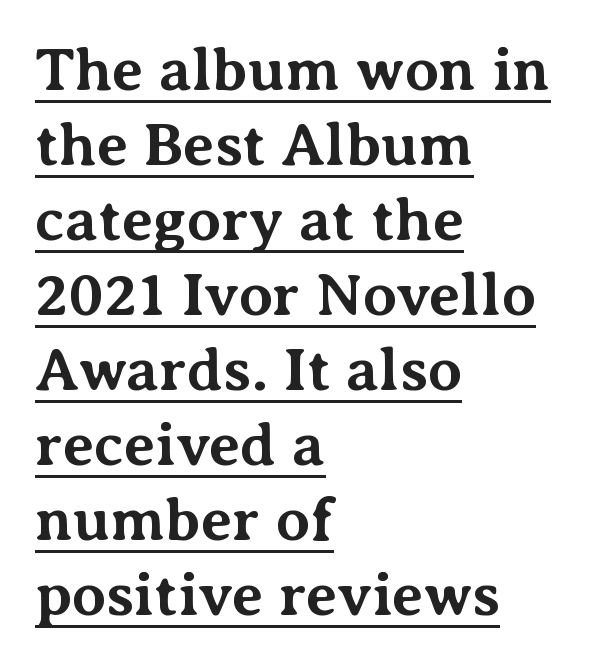
{"serif": "yes", "italic": "no", "bold": "yes", "weight": "bold", "width": "normal", "stroke_contrast": "medium", "x_height": "medium", "monospaced": "no", "underline": "yes", "align": "left", "line_spacing_ratio": 1.23, "letter_spacing": "normal", "letter_spacing_em": 0.0, "glyph_px": 61}
